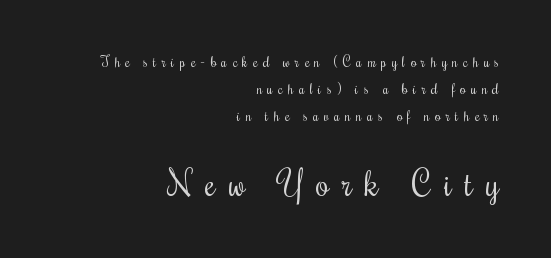
Typesetter's note — lower block bumped up in size, upper block left smaller. A typesetter would call this heavily tracked-out type. Stroke mass is kept to a normal reading level or below.
